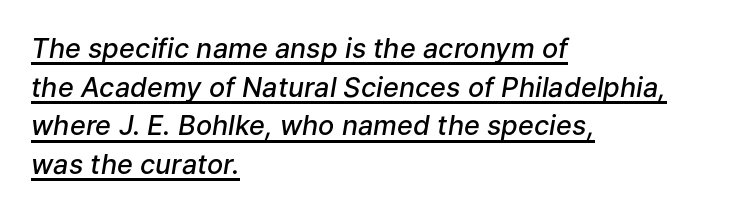
Q: Is the text bold? A: Semi-bold.
Q: Is the text italic (slanted)? A: Yes, it leans right by about 9 degrees.
Q: Is the text underlined? A: Yes.
Q: How is the paragraph aligned? A: Left-aligned.
Q: Is the spacing between letters normal or unusually wide? A: Normal.
Q: Is the spacing between lines tight, normal or loose? A: Normal.
